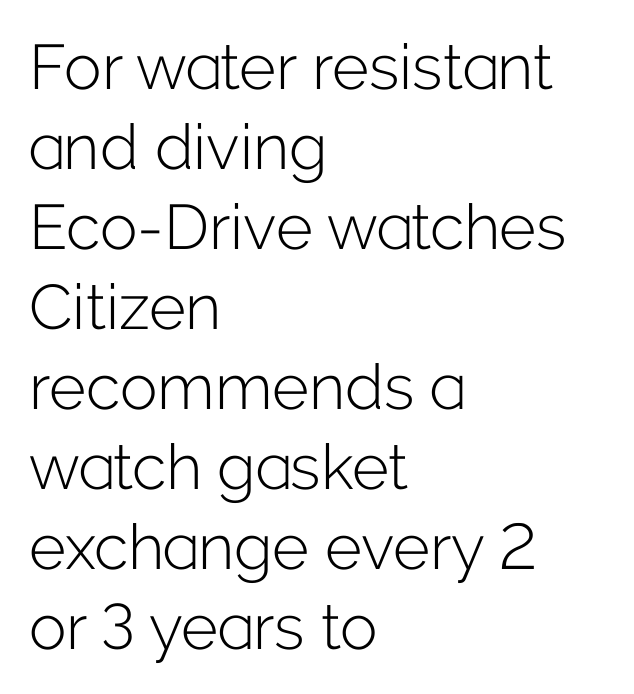
The image shows 63 px light sans-serif type, upright; set left-aligned, normal line spacing (1.27x), normal letter spacing, not underlined; low stroke contrast and a medium x-height.
